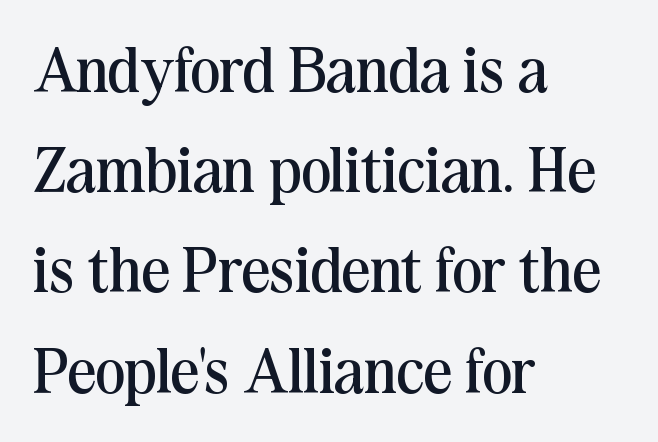
Q: Is the text bold? A: No.
Q: Is the text italic (slanted)? A: No, it is upright.
Q: Is the typeface a serif or a sans-serif typeface? A: Serif.
Q: Is the text underlined? A: No.
Q: How is the paragraph aligned? A: Left-aligned.
Q: Is the spacing between letters normal or unusually wide? A: Normal.
Q: Is the spacing between lines tight, normal or loose? A: Normal.
Q: Width (condensed, normal, or wide)? A: Normal.
Q: Stroke contrast? A: Medium.
Q: x-height? A: Medium.
Q: Monospaced? A: No.
